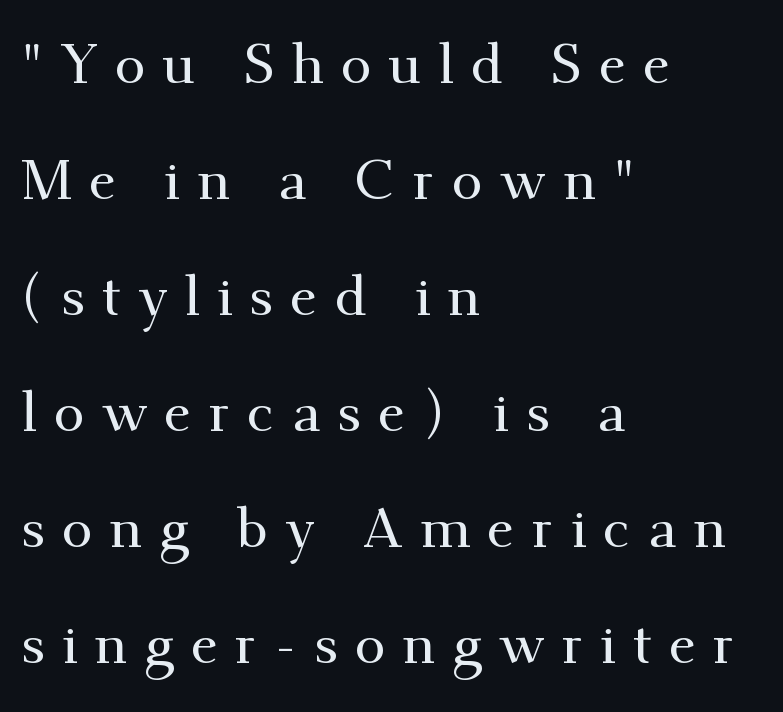
Q: Is the text italic (slanted)? A: No, it is upright.
Q: Is the typeface a serif or a sans-serif typeface? A: Serif.
Q: Is the text underlined? A: No.
Q: How is the paragraph aligned? A: Left-aligned.
Q: Is the spacing between letters normal or unusually wide? A: Unusually wide.
Q: Is the spacing between lines tight, normal or loose? A: Loose.
Q: Width (condensed, normal, or wide)? A: Normal.
Q: Stroke contrast? A: Medium.
Q: x-height? A: Small.
Q: Monospaced? A: No.
